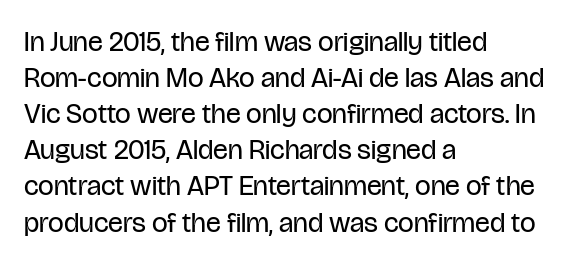
Does extra space separate the letters? No, they use regular spacing. Tall strokes in this sample are plumb rather than angled. Is the block centered? No — it sits flush against the left margin. A typesetter would call this leading conventional body-copy spacing. The weight tops out at a normal text grade.
